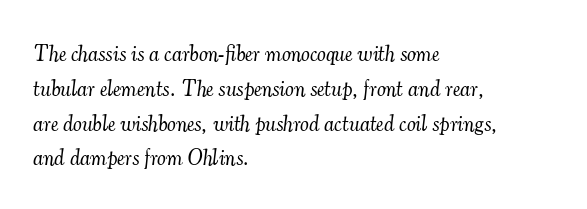
Q: Is the text bold? A: No.
Q: Is the text italic (slanted)? A: Yes, it leans right by about 7 degrees.
Q: Is the text underlined? A: No.
Q: How is the paragraph aligned? A: Left-aligned.
Q: Is the spacing between letters normal or unusually wide? A: Normal.
Q: Is the spacing between lines tight, normal or loose? A: Normal.
